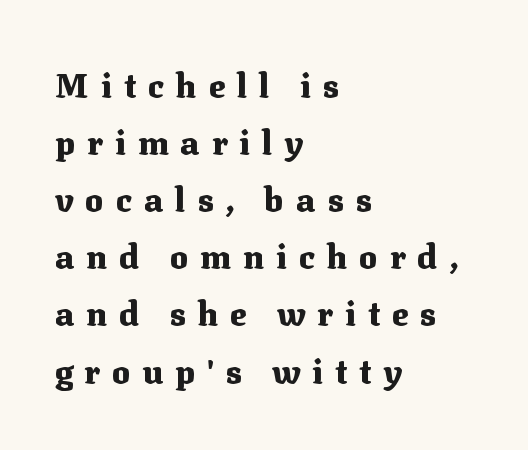
Q: Is the text bold? A: Yes.
Q: Is the text italic (slanted)? A: No, it is upright.
Q: Is the typeface a serif or a sans-serif typeface? A: Serif.
Q: Is the text underlined? A: No.
Q: How is the paragraph aligned? A: Left-aligned.
Q: Is the spacing between letters normal or unusually wide? A: Unusually wide.
Q: Is the spacing between lines tight, normal or loose? A: Normal.
Q: Width (condensed, normal, or wide)? A: Normal.
Q: Stroke contrast? A: Medium.
Q: x-height? A: Medium.
Q: Monospaced? A: No.
